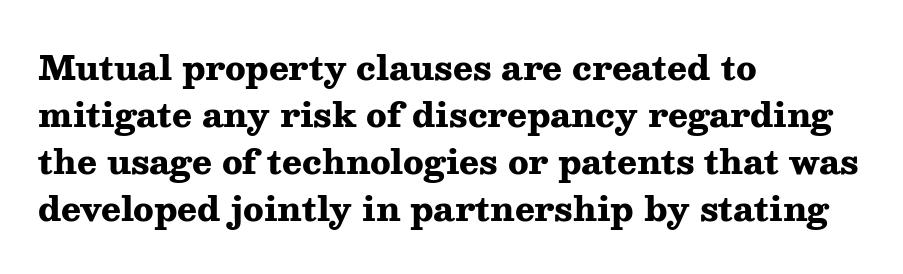
The face used here is proportionally spaced, like ordinary book or web type. The rows are spaced the way most documents space them. Where is the straight margin? On the left. The letters sit at their default tracking, neither squeezed nor spread.
